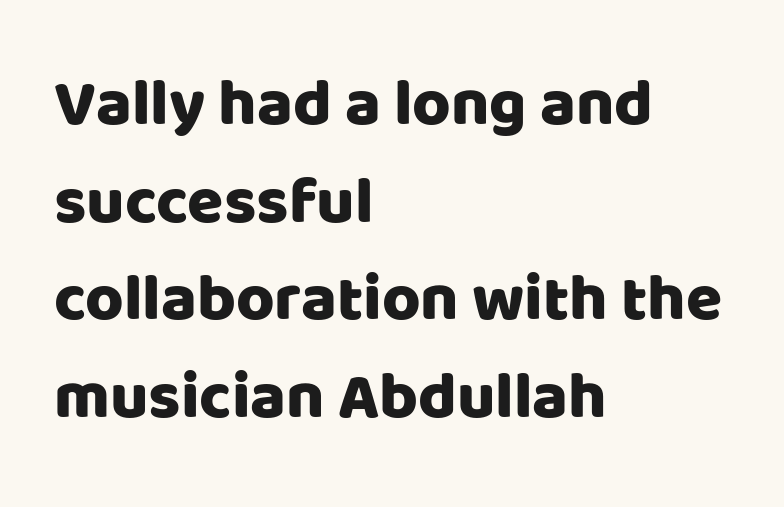
Q: Is the text italic (slanted)? A: No, it is upright.
Q: Is the typeface a serif or a sans-serif typeface? A: Sans-serif.
Q: Is the text underlined? A: No.
Q: How is the paragraph aligned? A: Left-aligned.
Q: Is the spacing between letters normal or unusually wide? A: Normal.
Q: Is the spacing between lines tight, normal or loose? A: Normal.
Q: Width (condensed, normal, or wide)? A: Normal.
Q: Stroke contrast? A: Low.
Q: x-height? A: Large.
Q: Monospaced? A: No.
